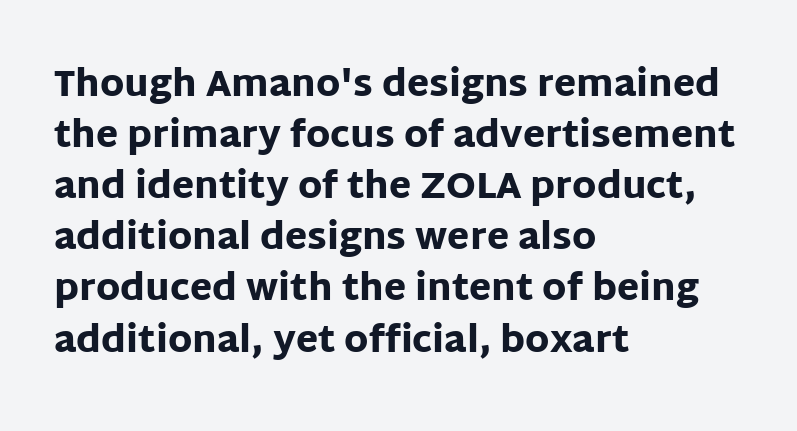
One-word summary of the alignment: left. The zone under the glyphs is completely vacant. Between one letter and the next there's only the usual sliver of space. In terms of posture, this sample is upright. The strokes are fattened all the way to bold.
